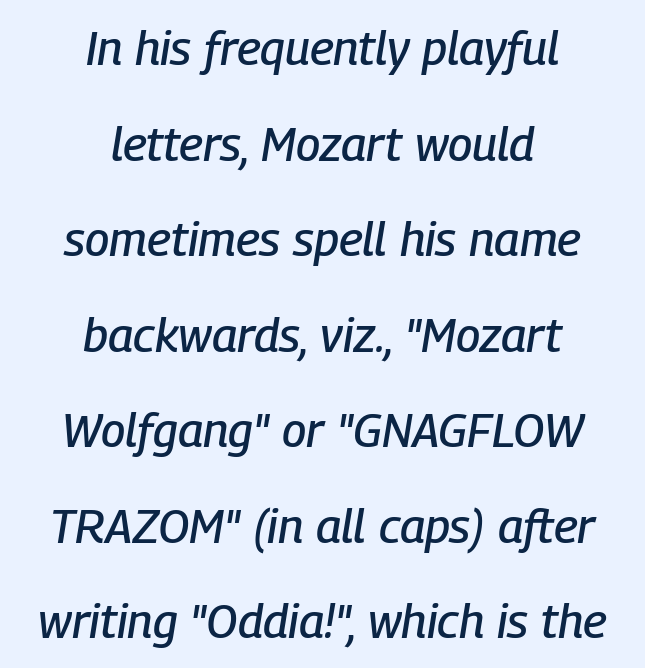
{"italic": "yes", "lean": "right", "slant_degrees": 9, "width": "condensed", "stroke_contrast": "low", "x_height": "medium", "monospaced": "no", "underline": "no", "align": "center", "line_spacing": "loose", "line_spacing_ratio": 1.99, "letter_spacing": "normal", "letter_spacing_em": 0.0, "glyph_px": 48}
